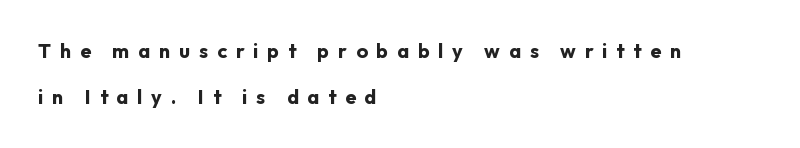
The image shows 20 px bold type, upright; set left-aligned, loose line spacing (2.3x), unusually wide letter spacing (+0.44 em), not underlined.
